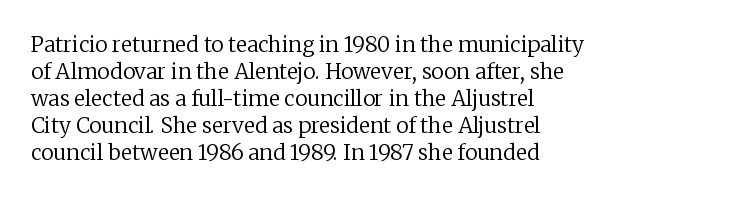
{"italic": "no", "bold": "no", "underline": "no", "align": "left", "line_spacing": "normal", "line_spacing_ratio": 1.29, "letter_spacing": "normal", "letter_spacing_em": 0.0, "glyph_px": 21}
